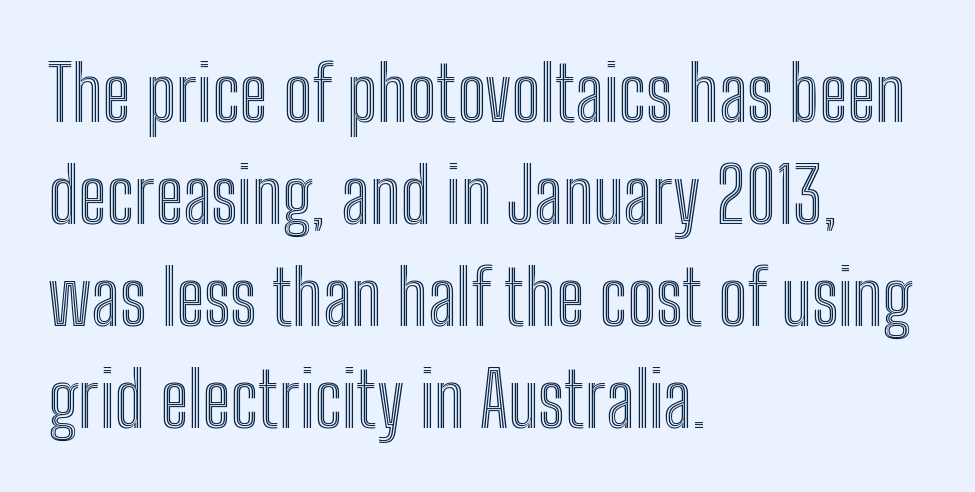
Q: Is the text italic (slanted)? A: No, it is upright.
Q: Is the text underlined? A: No.
Q: How is the paragraph aligned? A: Left-aligned.
Q: Is the spacing between letters normal or unusually wide? A: Normal.
Q: Is the spacing between lines tight, normal or loose? A: Normal.
Q: Width (condensed, normal, or wide)? A: Condensed.
Q: x-height? A: Medium.
Q: Monospaced? A: No.
